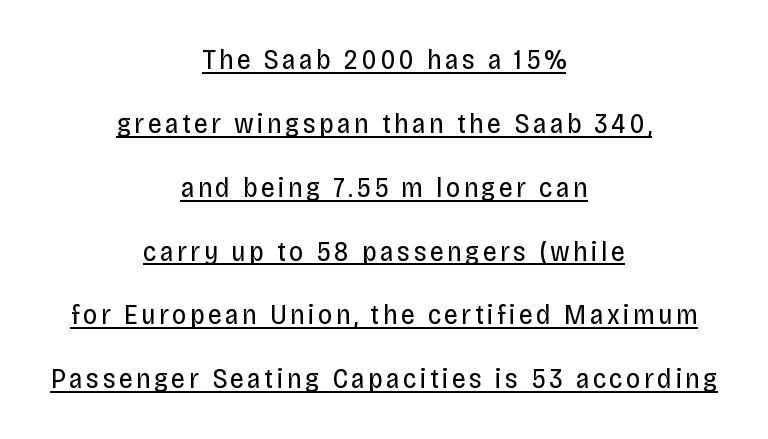
{"serif": "no", "italic": "no", "bold": "no", "weight": "regular", "width": "condensed", "stroke_contrast": "low", "x_height": "large", "monospaced": "no", "underline": "yes", "align": "center", "line_spacing": "loose", "line_spacing_ratio": 2.28, "glyph_px": 28}
